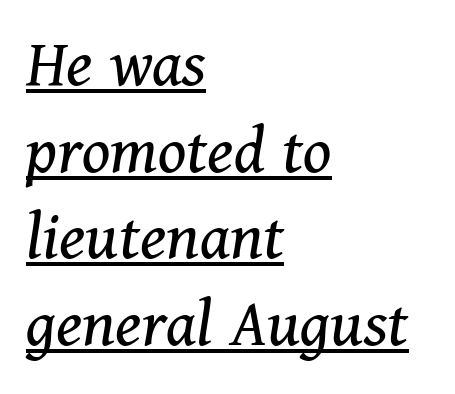
The image shows 71 px regular-weight serif type, italic (leaning right); set left-aligned, line spacing 1.22x, normal letter spacing, underlined; medium stroke contrast and a medium x-height.
